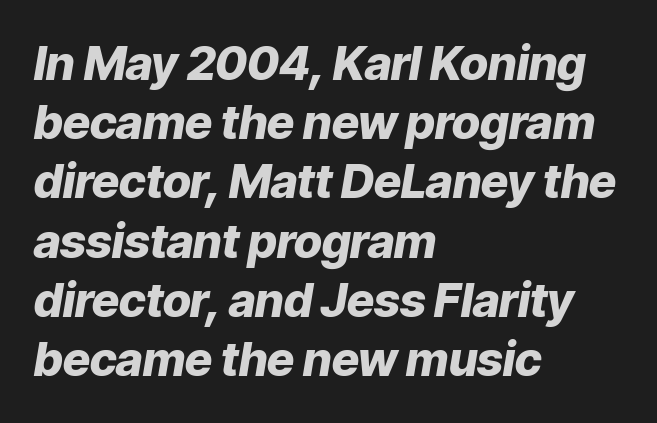
Q: Is the text bold? A: Yes.
Q: Is the text italic (slanted)? A: Yes, it leans right by about 9 degrees.
Q: Is the text underlined? A: No.
Q: How is the paragraph aligned? A: Left-aligned.
Q: Is the spacing between letters normal or unusually wide? A: Normal.
Q: Is the spacing between lines tight, normal or loose? A: Normal.
Q: Width (condensed, normal, or wide)? A: Normal.
Q: Stroke contrast? A: Low.
Q: x-height? A: Medium.
Q: Monospaced? A: No.
